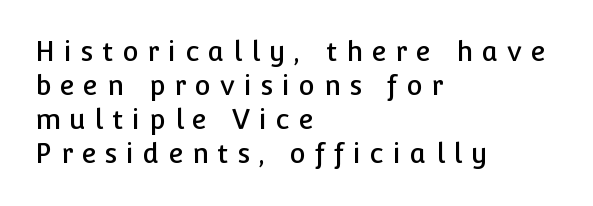
The image shows 27 px text type, upright; set left-aligned, normal line spacing (1.26x), unusually wide letter spacing (+0.33 em), not underlined.
